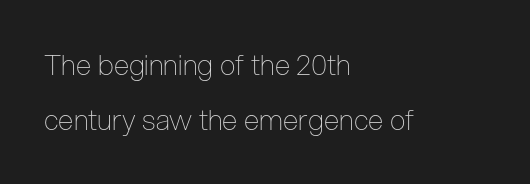
Q: Is the text bold? A: No.
Q: Is the text italic (slanted)? A: No, it is upright.
Q: Is the typeface a serif or a sans-serif typeface? A: Sans-serif.
Q: Is the text underlined? A: No.
Q: How is the paragraph aligned? A: Left-aligned.
Q: Is the spacing between letters normal or unusually wide? A: Normal.
Q: Is the spacing between lines tight, normal or loose? A: Loose.
Q: Width (condensed, normal, or wide)? A: Condensed.
Q: Stroke contrast? A: Low.
Q: x-height? A: Medium.
Q: Monospaced? A: No.
